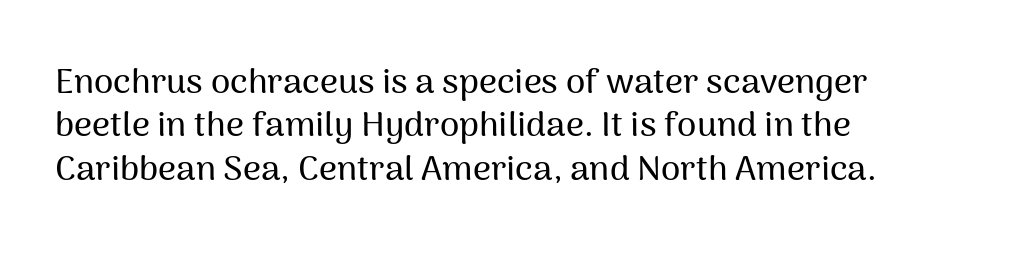
Q: Is the text italic (slanted)? A: No, it is upright.
Q: Is the typeface a serif or a sans-serif typeface? A: Sans-serif.
Q: Is the text underlined? A: No.
Q: How is the paragraph aligned? A: Left-aligned.
Q: Is the spacing between letters normal or unusually wide? A: Normal.
Q: Width (condensed, normal, or wide)? A: Normal.
Q: Stroke contrast? A: Medium.
Q: x-height? A: Medium.
Q: Monospaced? A: No.
